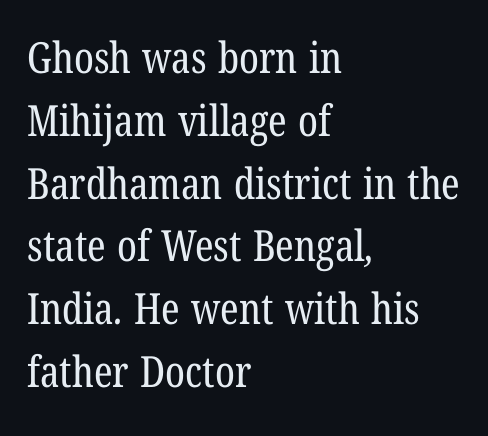
{"serif": "yes", "bold": "no", "weight": "regular", "width": "condensed", "stroke_contrast": "low", "x_height": "medium", "monospaced": "no", "underline": "no", "align": "left", "line_spacing": "normal", "line_spacing_ratio": 1.46, "letter_spacing": "normal", "letter_spacing_em": 0.0, "glyph_px": 43}
